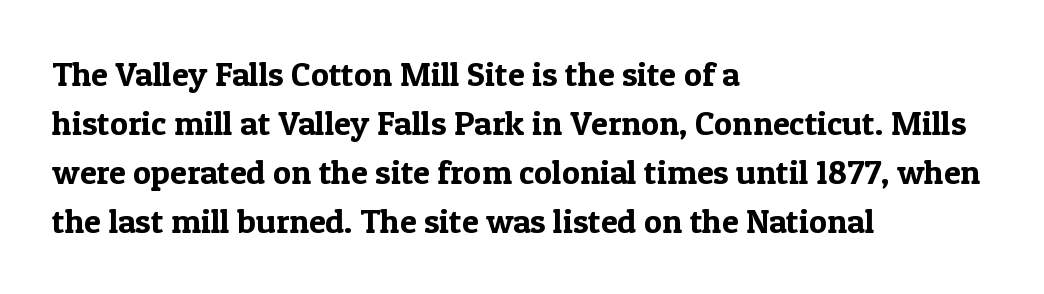
The image shows 34 px serif type, upright; set left-aligned, normal line spacing (1.44x), normal letter spacing, not underlined; a medium x-height.
